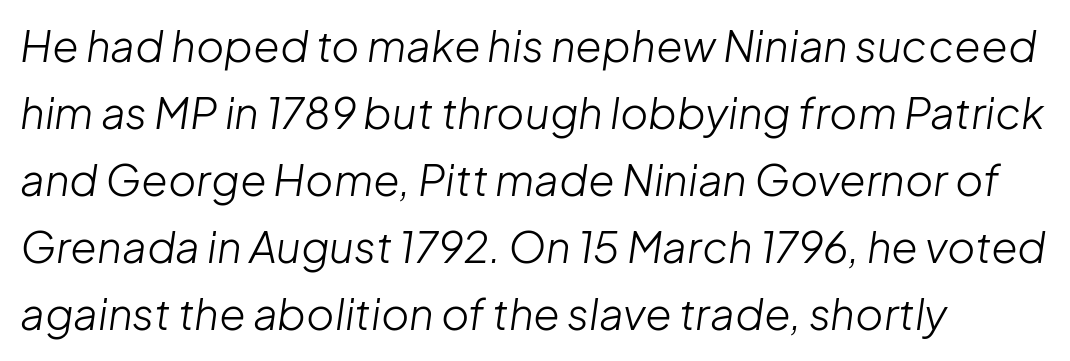
The image shows 43 px light type, italic (leaning right); set normal line spacing (1.56x), normal letter spacing, not underlined; low stroke contrast and a medium x-height.
